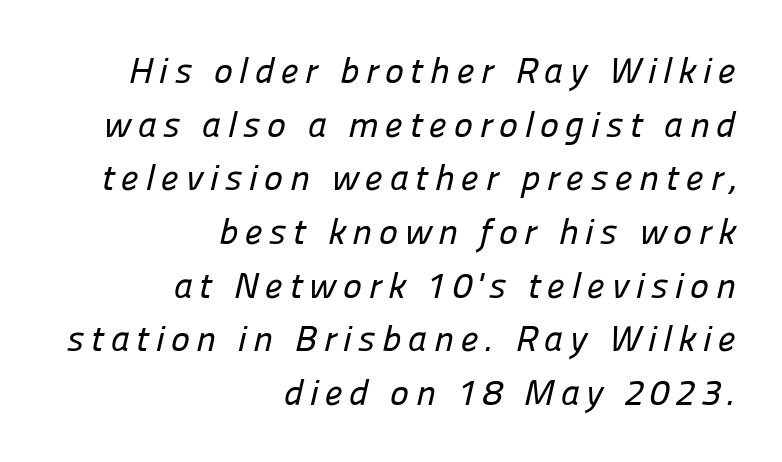
The image shows 36 px sans-serif type; set right-aligned, normal line spacing (1.49x), not underlined; low stroke contrast and a medium x-height.
